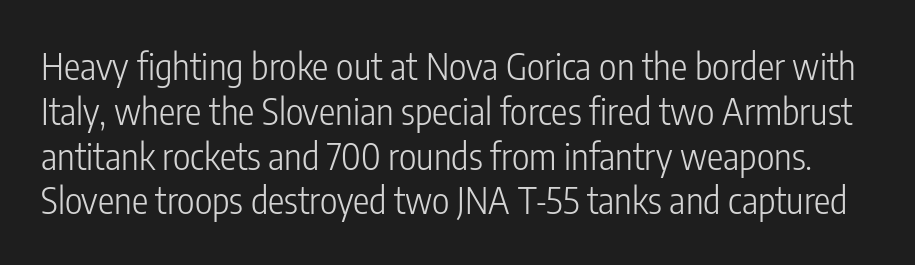
Q: Is the text bold? A: No.
Q: Is the text italic (slanted)? A: No, it is upright.
Q: Is the typeface a serif or a sans-serif typeface? A: Sans-serif.
Q: Is the text underlined? A: No.
Q: Is the spacing between letters normal or unusually wide? A: Normal.
Q: Width (condensed, normal, or wide)? A: Condensed.
Q: Stroke contrast? A: Low.
Q: x-height? A: Medium.
Q: Monospaced? A: No.
